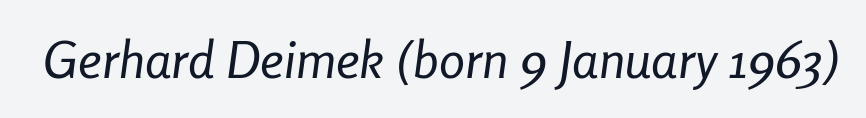
The image shows 52 px regular-weight, condensed type, italic (leaning right); set normal letter spacing, not underlined; low stroke contrast and a medium x-height.
